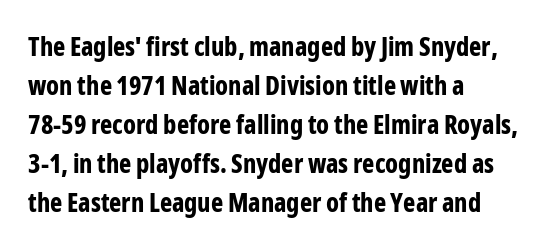
{"italic": "no", "bold": "yes", "underline": "no", "align": "left", "line_spacing": "normal", "line_spacing_ratio": 1.5, "letter_spacing": "normal", "letter_spacing_em": 0.0, "glyph_px": 26}
